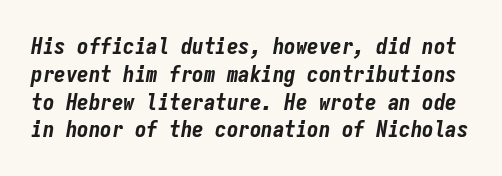
The image shows 23 px bold type, italic (leaning right); set line spacing 1.21x, normal letter spacing, not underlined.
